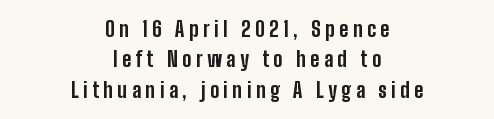
The image shows 21 px bold type, upright; set centered, normal line spacing (1.45x), unusually wide letter spacing (+0.21 em), not underlined.
